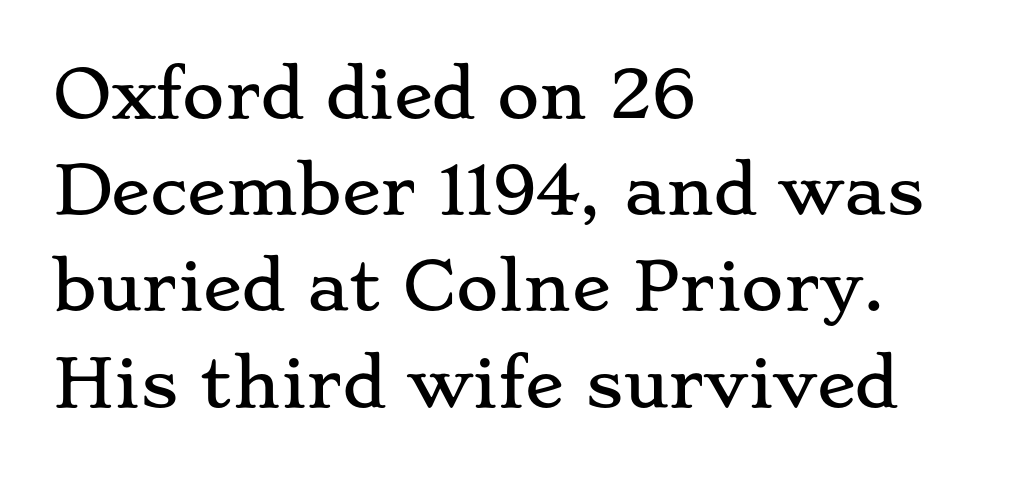
{"serif": "yes", "italic": "no", "width": "wide", "stroke_contrast": "low", "x_height": "small", "monospaced": "no", "underline": "no", "align": "left", "line_spacing": "normal", "line_spacing_ratio": 1.48, "letter_spacing": "normal", "letter_spacing_em": 0.0, "glyph_px": 65}
